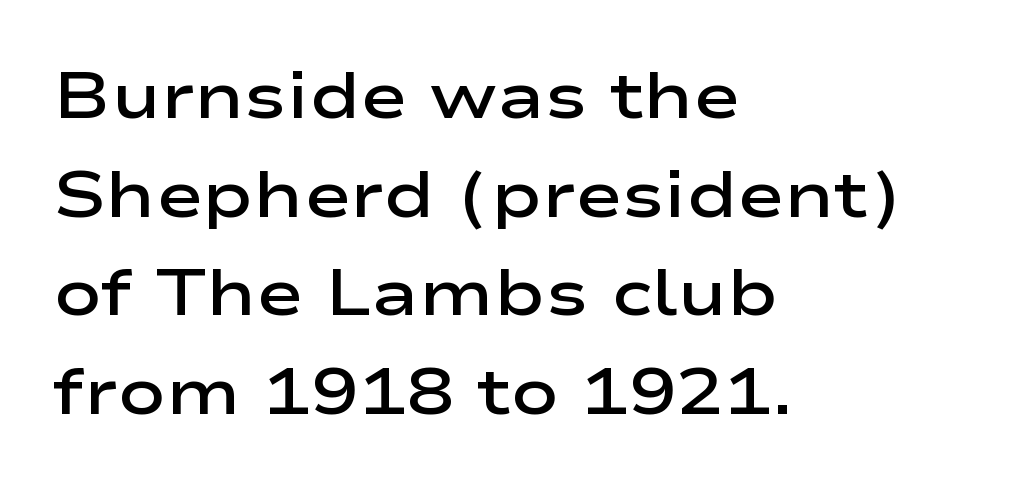
Q: Is the text bold? A: Semi-bold.
Q: Is the text italic (slanted)? A: No, it is upright.
Q: Is the typeface a serif or a sans-serif typeface? A: Sans-serif.
Q: Is the text underlined? A: No.
Q: How is the paragraph aligned? A: Left-aligned.
Q: Is the spacing between letters normal or unusually wide? A: Normal.
Q: Is the spacing between lines tight, normal or loose? A: Normal.
Q: Width (condensed, normal, or wide)? A: Wide.
Q: Stroke contrast? A: Low.
Q: x-height? A: Medium.
Q: Monospaced? A: No.
